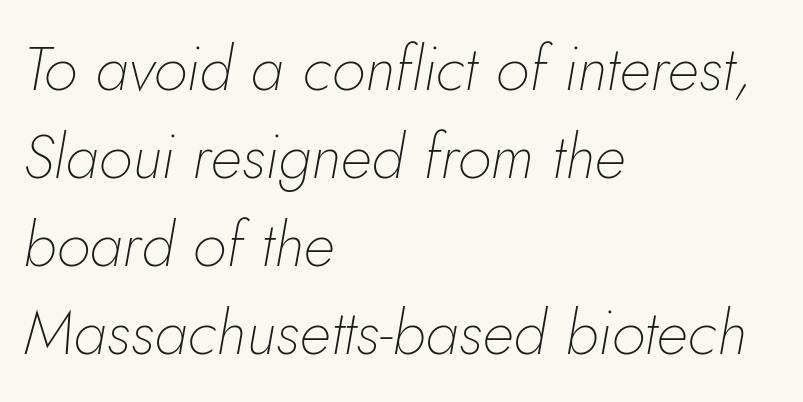
Q: Is the text bold? A: No.
Q: Is the text italic (slanted)? A: Yes, it leans right by about 5 degrees.
Q: Is the text underlined? A: No.
Q: How is the paragraph aligned? A: Left-aligned.
Q: Is the spacing between letters normal or unusually wide? A: Normal.
Q: Is the spacing between lines tight, normal or loose? A: Normal.
Q: Width (condensed, normal, or wide)? A: Normal.
Q: Stroke contrast? A: Low.
Q: x-height? A: Small.
Q: Monospaced? A: No.
